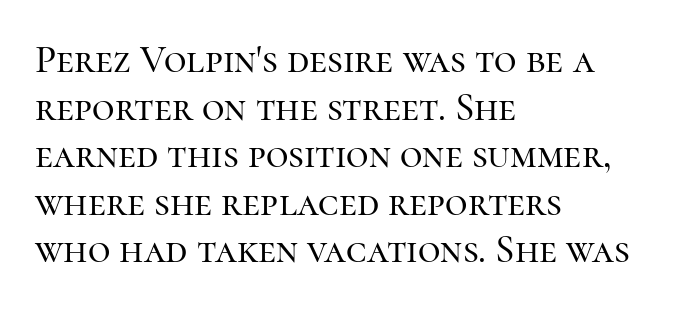
No italicization has been applied; the sample stays upright. You could call the tracking neutral — neither tight nor loose. Think of a printed novel: that variable character pitch is what you see here. This rendering uses left alignment, leaving the right contour irregular. Decoration check: the copy has no underline.
